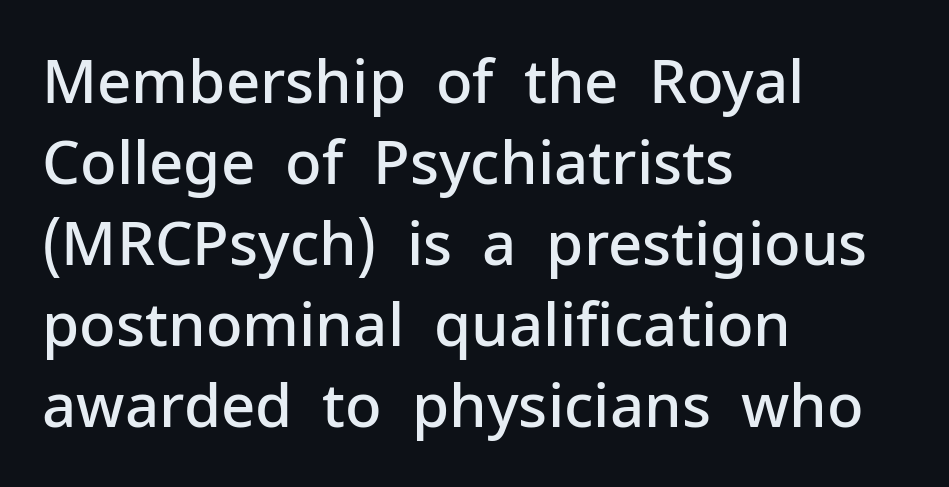
Q: Is the text bold? A: Semi-bold.
Q: Is the text italic (slanted)? A: No, it is upright.
Q: Is the typeface a serif or a sans-serif typeface? A: Sans-serif.
Q: Is the text underlined? A: No.
Q: How is the paragraph aligned? A: Left-aligned.
Q: Is the spacing between letters normal or unusually wide? A: Normal.
Q: Is the spacing between lines tight, normal or loose? A: Normal.
Q: Width (condensed, normal, or wide)? A: Normal.
Q: Stroke contrast? A: Low.
Q: x-height? A: Medium.
Q: Monospaced? A: No.
